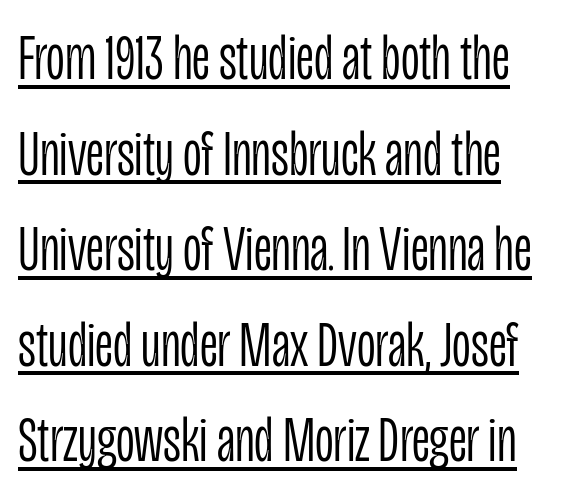
The image shows 65 px light, condensed sans-serif type, upright; set left-aligned, normal line spacing (1.47x), normal letter spacing, underlined; low stroke contrast and a large x-height.
